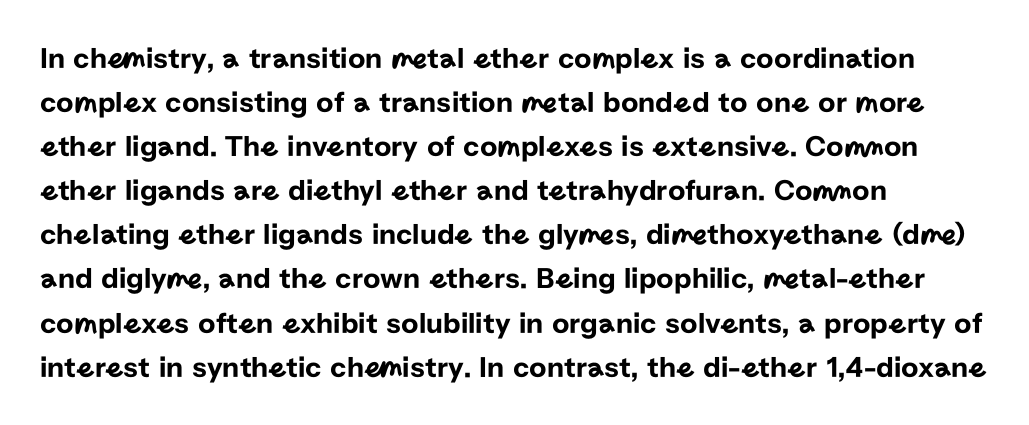
Q: Is the text italic (slanted)? A: No, it is upright.
Q: Is the typeface a serif or a sans-serif typeface? A: Sans-serif.
Q: Is the text underlined? A: No.
Q: How is the paragraph aligned? A: Left-aligned.
Q: Is the spacing between letters normal or unusually wide? A: Normal.
Q: Is the spacing between lines tight, normal or loose? A: Normal.
Q: Width (condensed, normal, or wide)? A: Normal.
Q: Stroke contrast? A: Low.
Q: x-height? A: Medium.
Q: Monospaced? A: No.
